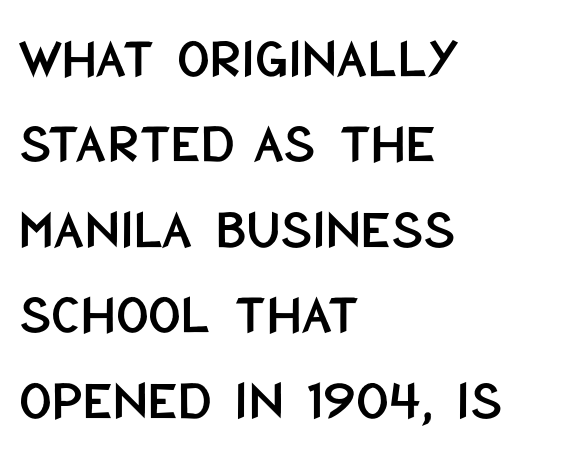
This sample uses a sans-serif face. Varying glyph widths throughout — classic text-font behaviour. Glance below the letters and you will spot only blank space. Letter spacing: default. Style check: upright.
